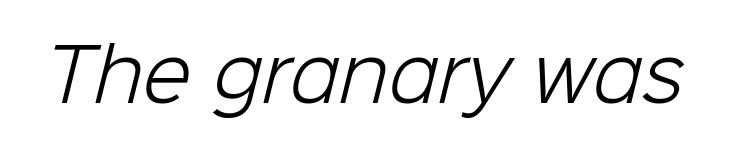
How are the letters spaced? Ordinarily, with no added tracking. The rendering uses natural spacing where letterforms have individual widths. Is the stroke heavy? The answer is a plain regular-or-lighter. Stroke terminals: plain, sans-serif. Descender tails drop into unmarked territory.
